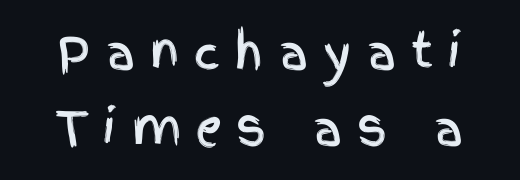
{"serif": "no", "italic": "no", "width": "condensed", "x_height": "large", "monospaced": "no", "underline": "no", "align": "center", "line_spacing": "normal", "line_spacing_ratio": 1.61, "letter_spacing": "wide", "letter_spacing_em": 0.3, "glyph_px": 47}
